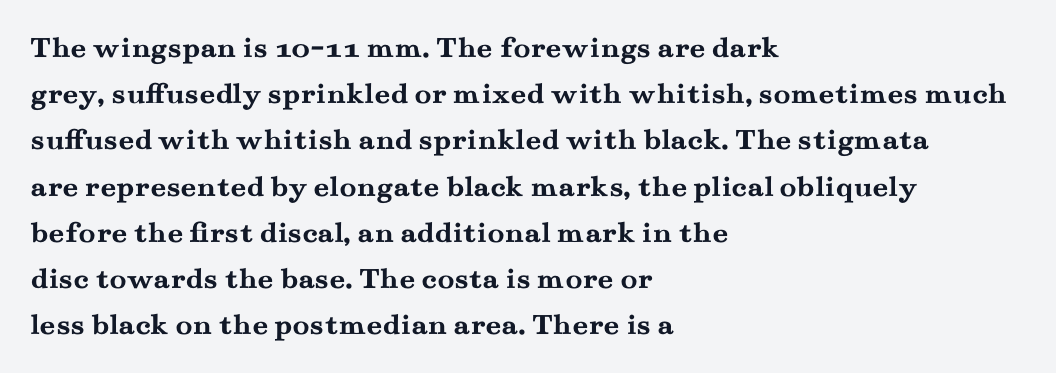
The image shows 31 px semibold, wide serif type, upright; set left-aligned, normal line spacing (1.49x), normal letter spacing, not underlined; medium stroke contrast and a small x-height.
